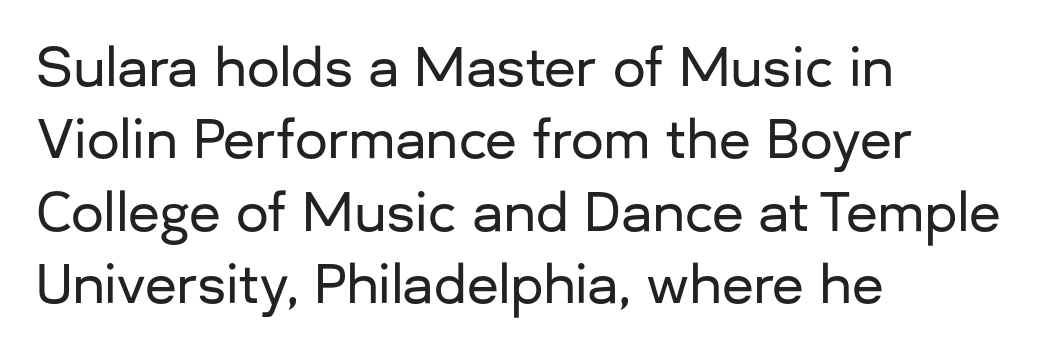
The image shows 52 px sans-serif type, upright; set left-aligned, normal line spacing (1.39x), normal letter spacing, not underlined; low stroke contrast and a medium x-height.
